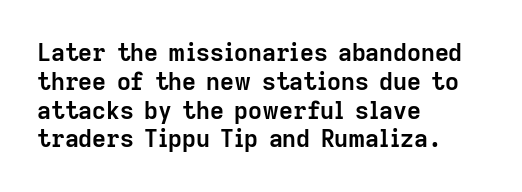
Q: Is the text bold? A: Yes.
Q: Is the text italic (slanted)? A: No, it is upright.
Q: Is the text underlined? A: No.
Q: How is the paragraph aligned? A: Left-aligned.
Q: Is the spacing between letters normal or unusually wide? A: Normal.
